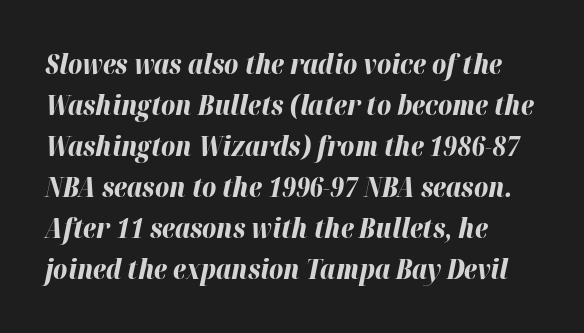
The image shows 27 px bold type, italic (leaning right); set left-aligned, normal line spacing (1.52x), normal letter spacing, not underlined.
